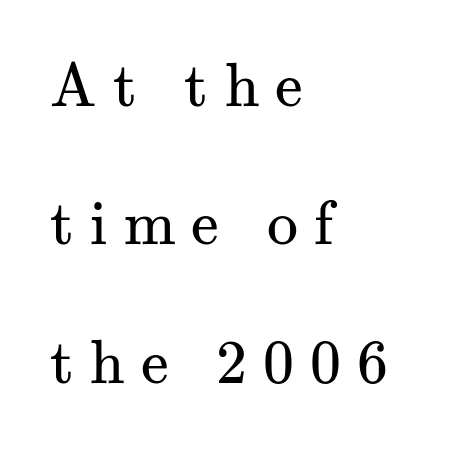
Q: Is the text bold? A: No.
Q: Is the text italic (slanted)? A: No, it is upright.
Q: Is the typeface a serif or a sans-serif typeface? A: Serif.
Q: Is the text underlined? A: No.
Q: How is the paragraph aligned? A: Left-aligned.
Q: Is the spacing between letters normal or unusually wide? A: Unusually wide.
Q: Is the spacing between lines tight, normal or loose? A: Loose.
Q: Width (condensed, normal, or wide)? A: Normal.
Q: Stroke contrast? A: Medium.
Q: x-height? A: Small.
Q: Monospaced? A: No.
